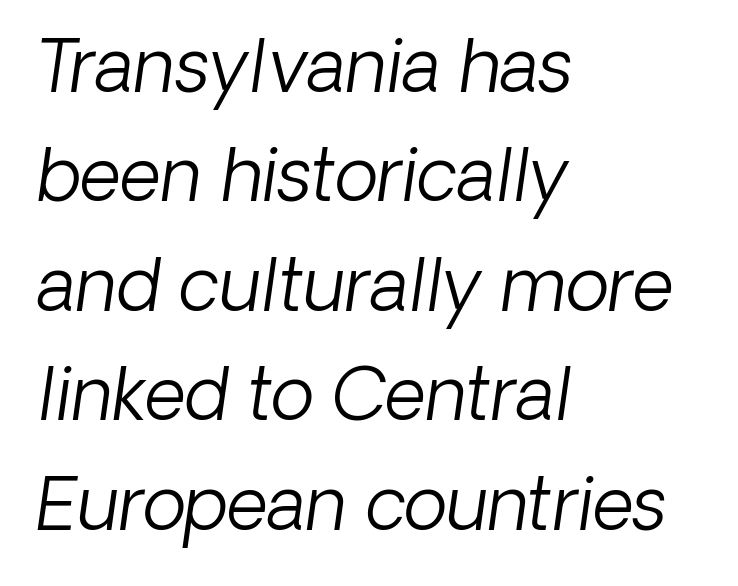
The image shows 72 px light sans-serif type; set left-aligned, normal line spacing (1.52x), normal letter spacing, not underlined; low stroke contrast and a medium x-height.
